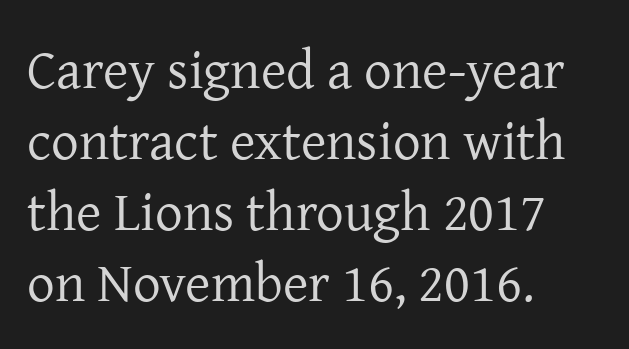
The image shows 55 px regular-weight serif type, upright; set left-aligned, normal line spacing (1.29x), normal letter spacing, not underlined; low stroke contrast and a medium x-height.
